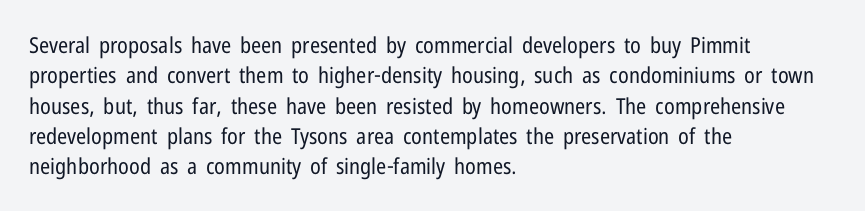
Q: Is the text bold? A: No.
Q: Is the text italic (slanted)? A: No, it is upright.
Q: Is the text underlined? A: No.
Q: How is the paragraph aligned? A: Left-aligned.
Q: Is the spacing between letters normal or unusually wide? A: Normal.
Q: Is the spacing between lines tight, normal or loose? A: Normal.
